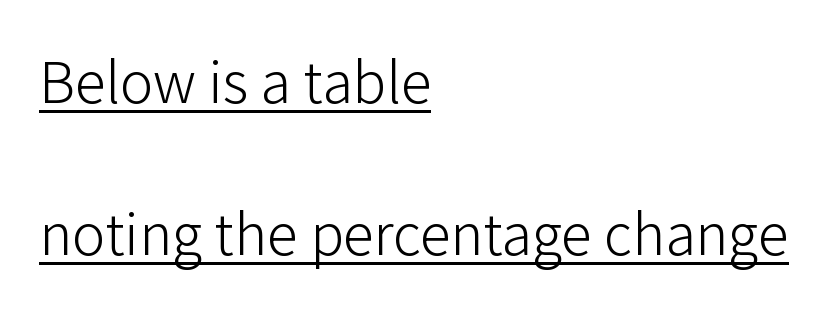
{"serif": "no", "italic": "no", "bold": "no", "weight": "light", "width": "normal", "stroke_contrast": "low", "x_height": "medium", "monospaced": "no", "underline": "yes", "align": "left", "line_spacing": "loose", "line_spacing_ratio": 2.45, "letter_spacing": "normal", "letter_spacing_em": 0.0, "glyph_px": 62}
